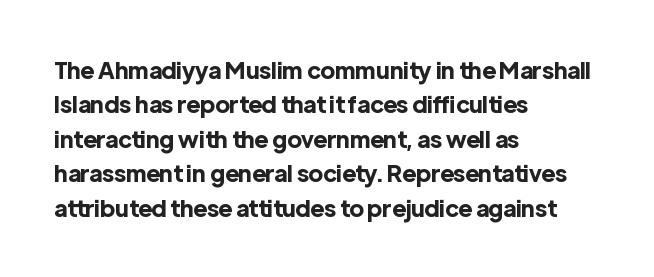
Is the letter spacing exaggerated? No — it looks like the ordinary default. Reading down the block, your eye returns to a fixed left position each line. Heavy-handed strokes throughout: this text is bold. Just letters on the line, the space beneath them empty. Baseline-to-baseline distance is the conventional proportion of letter height. A roman cut, with each character standing at attention.
